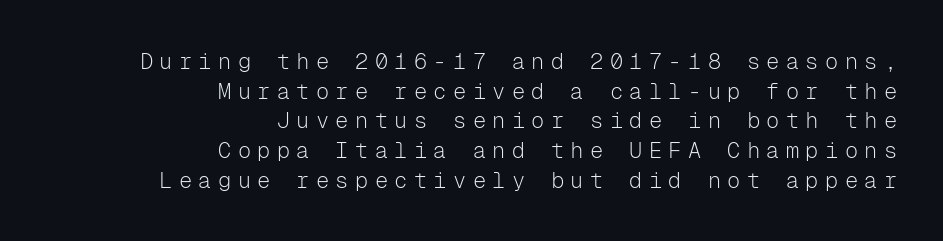
The compositor pushed each line to the right boundary. Heft: none added — not bold. The lettering stays uniformly vertical, giving the passage a roman look. The space beneath each line is pristine and unruled.
